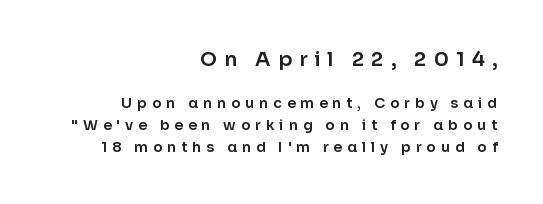
The image shows 20 px text type, upright; set right-aligned, normal line spacing (1.59x), unusually wide letter spacing (+0.35 em), not underlined; the first (top) block is 1.43x larger.
